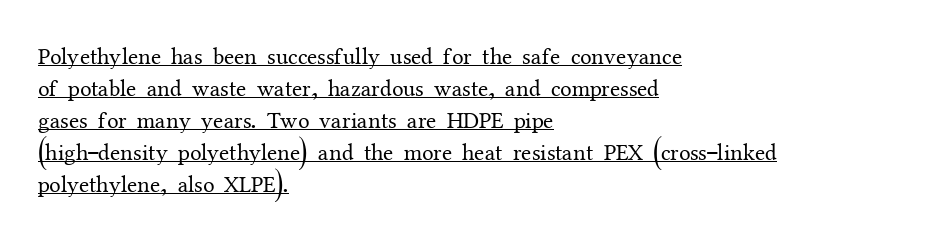
Q: Is the text bold? A: No.
Q: Is the text italic (slanted)? A: No, it is upright.
Q: Is the text underlined? A: Yes.
Q: How is the paragraph aligned? A: Left-aligned.
Q: Is the spacing between letters normal or unusually wide? A: Normal.
Q: Is the spacing between lines tight, normal or loose? A: Normal.
